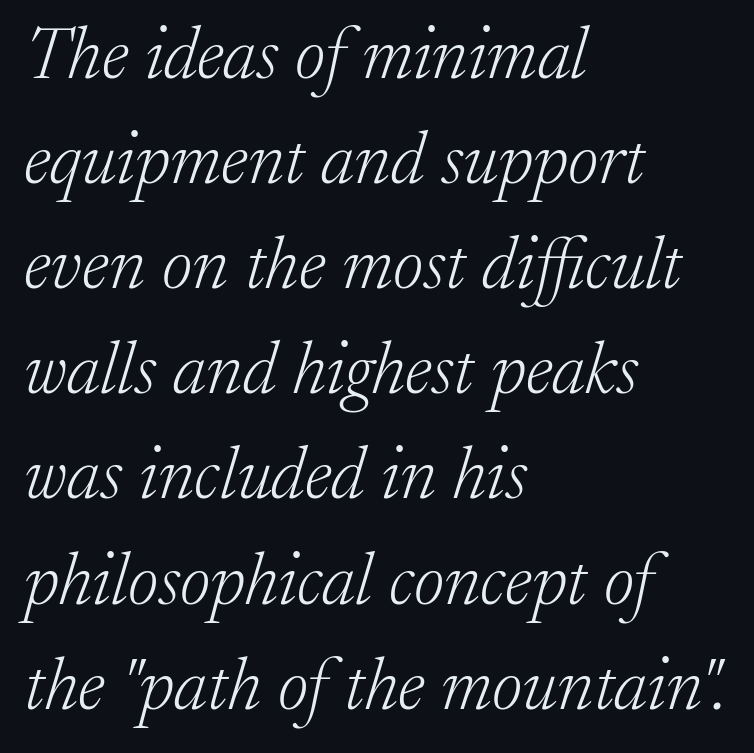
Letter spacing: default. Bold? No — there's no thickening of the strokes. Glance below the letters and you will spot only blank space. The typography opts for an oblique posture over an upright one.
